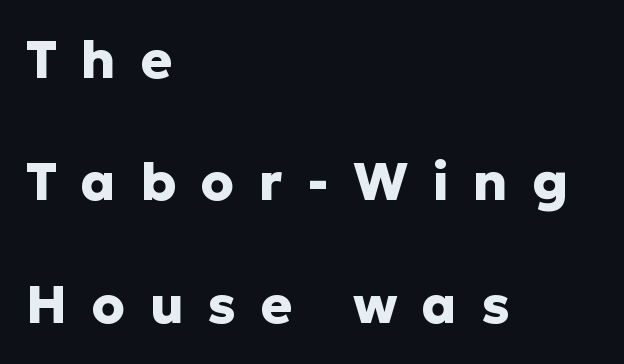
The image shows 53 px heavy sans-serif type, upright; set left-aligned, loose line spacing (2.31x), unusually wide letter spacing (+0.46 em), not underlined; low stroke contrast and a medium x-height.
